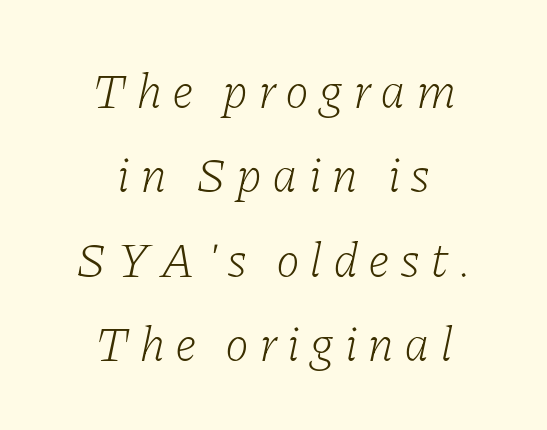
{"serif": "yes", "italic": "yes", "lean": "right", "slant_degrees": 11, "bold": "no", "weight": "light", "width": "normal", "stroke_contrast": "low", "x_height": "medium", "monospaced": "no", "underline": "no", "align": "center", "line_spacing_ratio": 1.72, "letter_spacing": "wide", "letter_spacing_em": 0.2, "glyph_px": 49}
